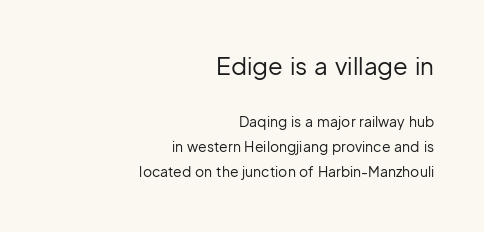
Between these two stacked blocks, the higher one wins on size. No extra tracking has been applied to these lines. Italic: no, the glyphs are upright roman. Honestly, there is no underline to notice here at all. The cut favours lightness, reaching ordinary text weight at its darkest. Is the block centered? No — it sits flush against the right margin.
